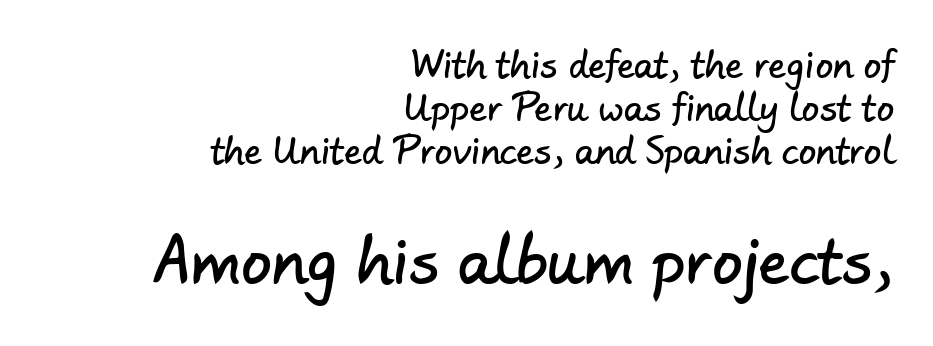
Q: Is the typeface a serif or a sans-serif typeface? A: Sans-serif.
Q: Is the text underlined? A: No.
Q: How is the paragraph aligned? A: Right-aligned.
Q: Is the spacing between letters normal or unusually wide? A: Normal.
Q: Which block of text is set in a larger size, the first (top) or the second (bottom)? A: The second (bottom) one.
Q: Width (condensed, normal, or wide)? A: Normal.
Q: Stroke contrast? A: Low.
Q: x-height? A: Small.
Q: Monospaced? A: No.
